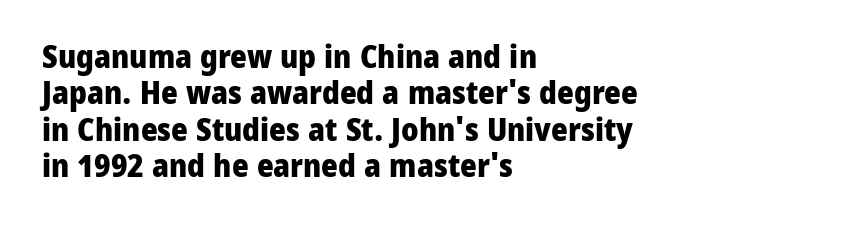
{"serif": "no", "italic": "no", "bold": "yes", "weight": "heavy", "width": "normal", "stroke_contrast": "low", "x_height": "medium", "monospaced": "no", "underline": "no", "align": "left", "line_spacing": "tight", "line_spacing_ratio": 1.14, "letter_spacing": "normal", "letter_spacing_em": 0.0, "glyph_px": 32}
